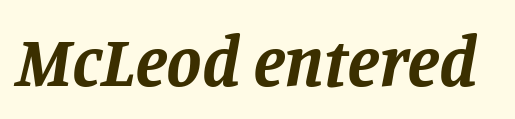
Q: Is the text bold? A: Yes.
Q: Is the text italic (slanted)? A: Yes, it leans right by about 11 degrees.
Q: Is the typeface a serif or a sans-serif typeface? A: Serif.
Q: Is the text underlined? A: No.
Q: Is the spacing between letters normal or unusually wide? A: Normal.
Q: Width (condensed, normal, or wide)? A: Normal.
Q: Stroke contrast? A: Low.
Q: x-height? A: Large.
Q: Monospaced? A: No.
